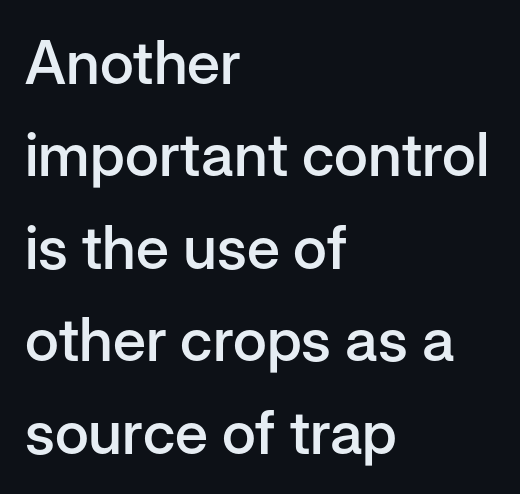
{"serif": "no", "italic": "no", "bold": "semi", "weight": "semibold", "width": "normal", "stroke_contrast": "low", "x_height": "medium", "monospaced": "no", "underline": "no", "align": "left", "line_spacing": "normal", "line_spacing_ratio": 1.54, "letter_spacing": "normal", "letter_spacing_em": 0.0, "glyph_px": 60}
